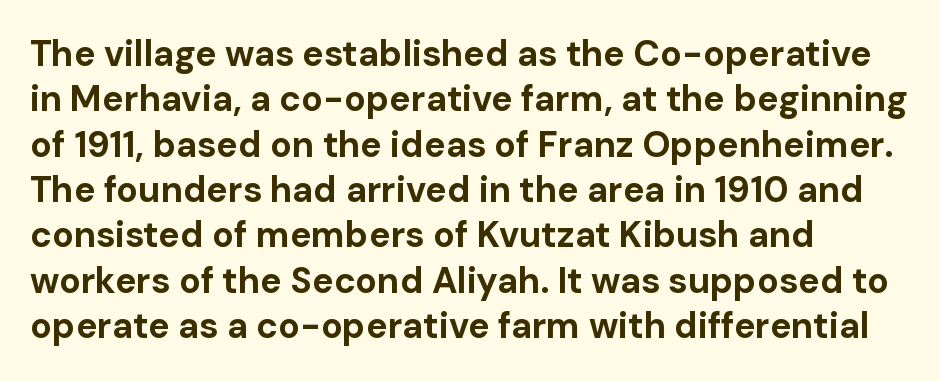
The image shows 36 px bold sans-serif type, upright; set left-aligned, normal line spacing (1.26x), normal letter spacing, not underlined; low stroke contrast and a medium x-height.
